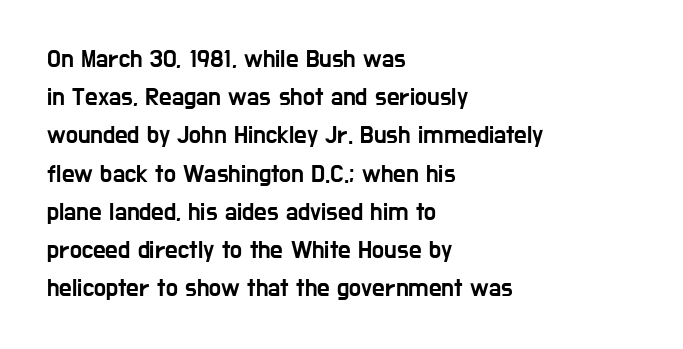
Q: Is the text italic (slanted)? A: No, it is upright.
Q: Is the text underlined? A: No.
Q: How is the paragraph aligned? A: Left-aligned.
Q: Is the spacing between letters normal or unusually wide? A: Normal.
Q: Is the spacing between lines tight, normal or loose? A: Normal.
